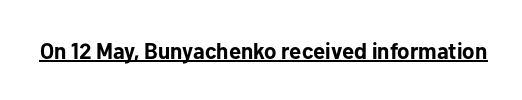
{"italic": "no", "bold": "yes", "underline": "yes", "letter_spacing": "normal", "letter_spacing_em": 0.0, "glyph_px": 22}
